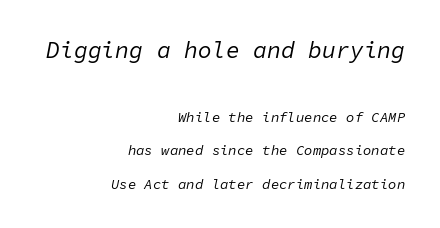
The image shows 23 px text type, italic (leaning right); set right-aligned, loose line spacing (2.38x), normal letter spacing, not underlined; the first (top) block is 1.64x larger.
